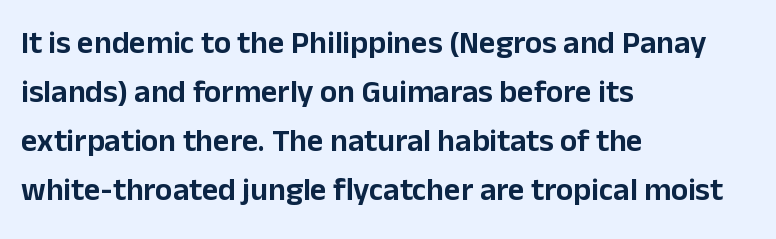
The image shows 32 px sans-serif type, upright; set left-aligned, normal line spacing (1.53x), normal letter spacing, not underlined; low stroke contrast and a medium x-height.
